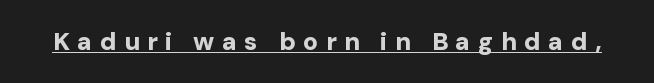
In terms of posture, this sample is upright. The glyphs have the mass of a bold cut. The rendering uses the underline text-decoration. Look at the tracking — it's clearly loosened, letters drifting apart.
